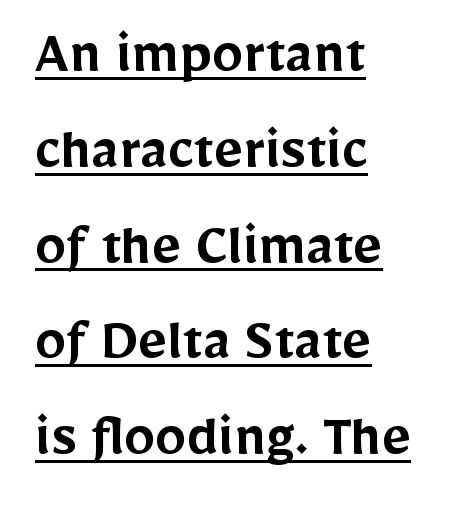
Caption: lettering with a line underneath. The letters sit at their default tracking, neither squeezed nor spread. Tall strokes in this sample are plumb rather than angled. Evenly set lines give the paragraph a standard silhouette. A somewhat darkened texture: the type is semibold rather than bold.
